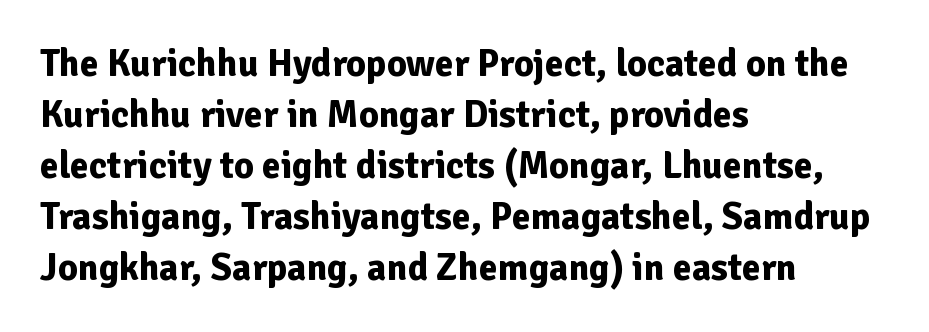
The text was rendered using a sans face with plain stroke endings. The lines sit at an ordinary, default distance from one another. Glance below the letters and you will spot only blank space. Its strokes are broad and dark, the hallmark of bold type.
